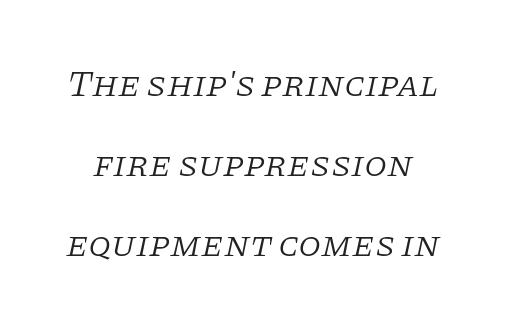
The image shows 37 px light serif type, italic (leaning right); set loose line spacing (2.16x), normal letter spacing, not underlined; low stroke contrast and a large x-height.
